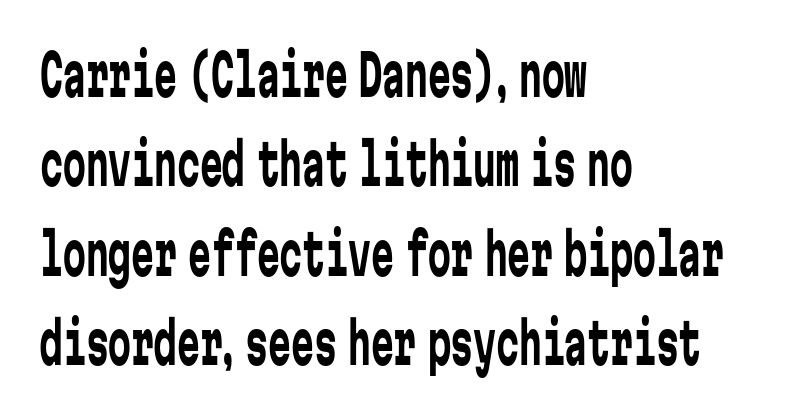
The image shows 57 px regular-weight, condensed sans-serif type, upright, monospaced; set left-aligned, normal line spacing (1.57x), normal letter spacing, not underlined; low stroke contrast and a medium x-height.
